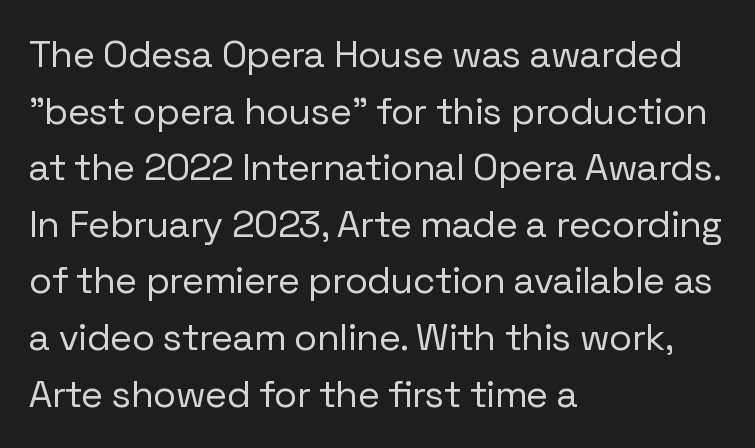
The passage shown is typed in a proportional face where columns would drift. Leftover space on each line is placed entirely after the last word. Is this a heavy cut? Hardly; it is regular or lighter. The baseline area is clear. No italicization has been applied; the sample stays upright. The glyphs in this specimen are sans serif.
